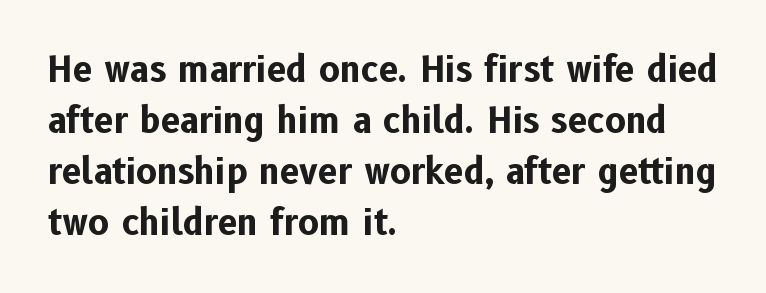
What's the leading like? Ordinary, nothing unusual. Pretty heavy lettering here — definitely bold. Serif or sans? Sans — the stroke terminals are bare. Do the characters align in a grid? No, the font is proportional. These lines are set flush left with a ragged right edge. No word sits above an underline.
